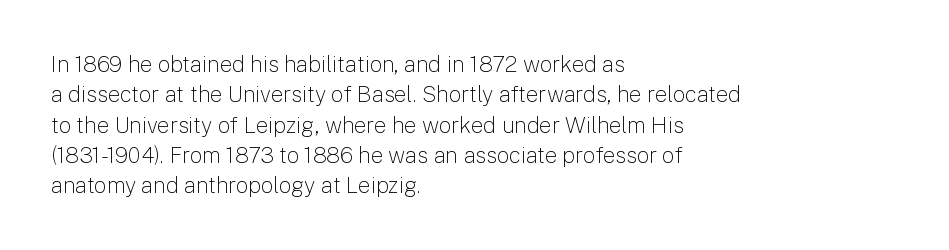
The image shows 22 px text type, upright; set left-aligned, normal line spacing (1.38x), normal letter spacing, not underlined.
